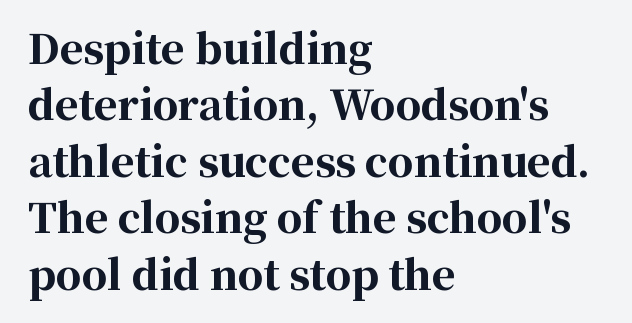
{"serif": "yes", "italic": "no", "bold": "yes", "weight": "bold", "width": "normal", "stroke_contrast": "high", "x_height": "medium", "monospaced": "no", "underline": "no", "align": "left", "line_spacing": "normal", "line_spacing_ratio": 1.41, "letter_spacing": "normal", "letter_spacing_em": 0.0, "glyph_px": 40}
